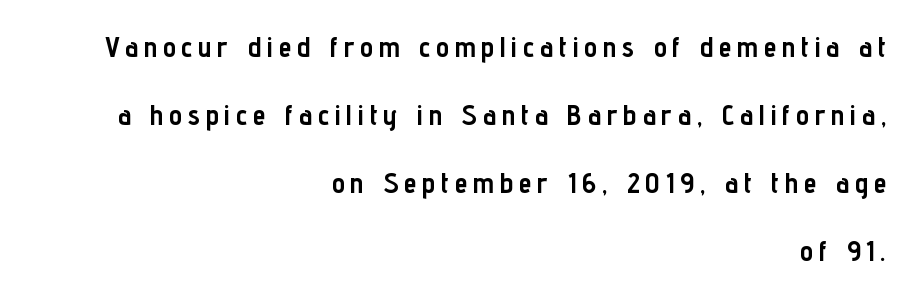
{"serif": "no", "italic": "no", "bold": "yes", "weight": "semibold", "width": "condensed", "stroke_contrast": "low", "x_height": "medium", "monospaced": "no", "underline": "no", "align": "right", "line_spacing": "loose", "line_spacing_ratio": 2.35, "letter_spacing": "wide", "letter_spacing_em": 0.2, "glyph_px": 29}
